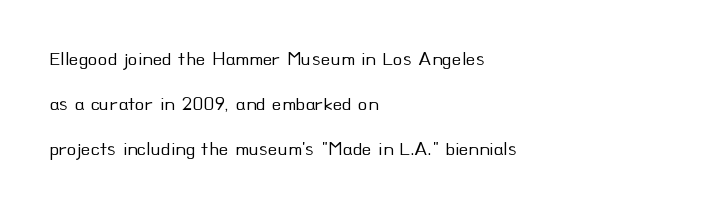
Q: Is the text bold? A: No.
Q: Is the text italic (slanted)? A: No, it is upright.
Q: Is the text underlined? A: No.
Q: How is the paragraph aligned? A: Left-aligned.
Q: Is the spacing between letters normal or unusually wide? A: Normal.
Q: Is the spacing between lines tight, normal or loose? A: Loose.
